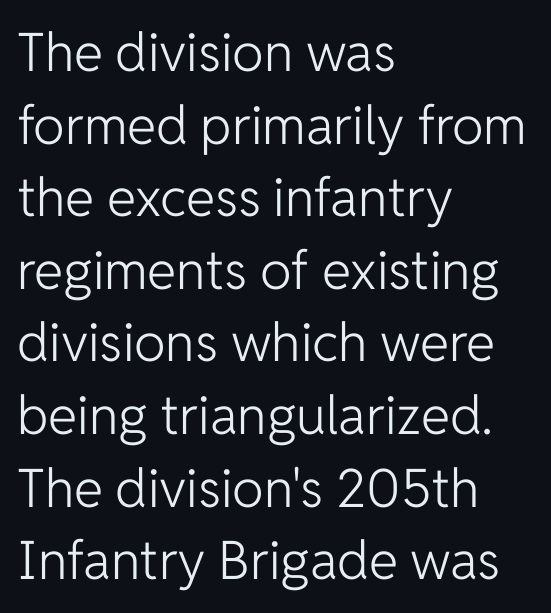
The letters carry no serifs — their stems end cleanly without finishing strokes. This is roman type, the default non-slanted kind. Beneath every word, the page is bare. These lines are rendered in a variable-pitch font. Unbolded letterforms with no extra heft. The gaps between neighbouring characters are ordinary and unremarkable.
